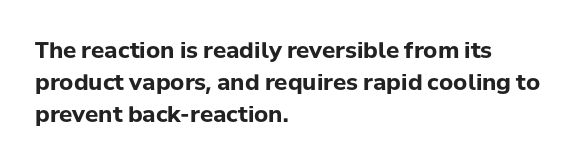
The image shows 22 px bold type, upright; set left-aligned, normal line spacing (1.46x), normal letter spacing, not underlined.
